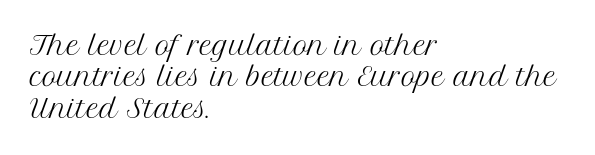
{"bold": "no", "underline": "no", "align": "left", "line_spacing": "normal", "line_spacing_ratio": 1.26, "letter_spacing": "normal", "letter_spacing_em": 0.0, "glyph_px": 25}
